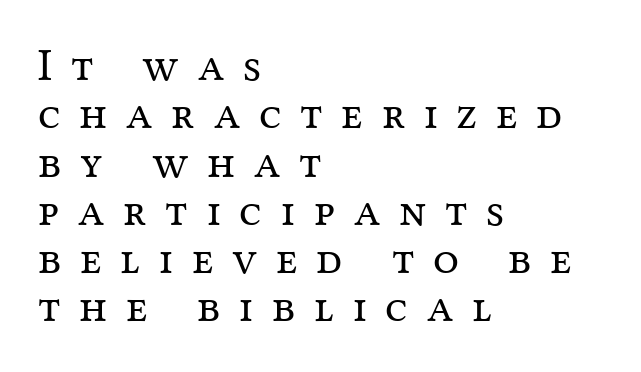
Q: Is the text bold? A: No.
Q: Is the text italic (slanted)? A: No, it is upright.
Q: Is the typeface a serif or a sans-serif typeface? A: Serif.
Q: Is the text underlined? A: No.
Q: How is the paragraph aligned? A: Left-aligned.
Q: Is the spacing between letters normal or unusually wide? A: Unusually wide.
Q: Is the spacing between lines tight, normal or loose? A: Tight.
Q: Width (condensed, normal, or wide)? A: Normal.
Q: Stroke contrast? A: Medium.
Q: x-height? A: Medium.
Q: Monospaced? A: No.
